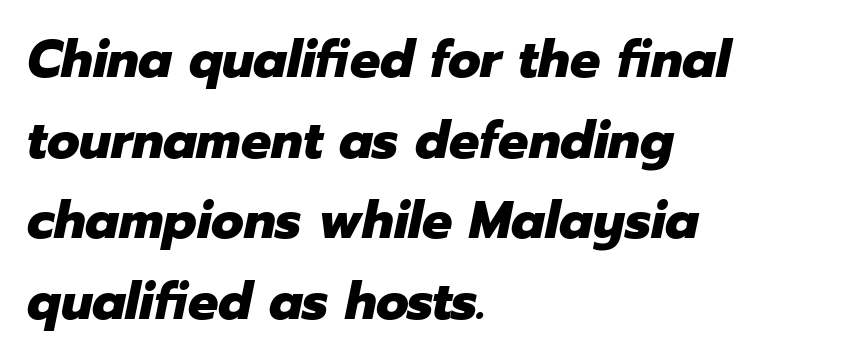
{"italic": "yes", "lean": "right", "slant_degrees": 12, "bold": "yes", "weight": "heavy", "width": "normal", "stroke_contrast": "low", "x_height": "medium", "monospaced": "no", "underline": "no", "align": "left", "line_spacing": "normal", "line_spacing_ratio": 1.52, "letter_spacing": "normal", "letter_spacing_em": 0.0, "glyph_px": 53}
